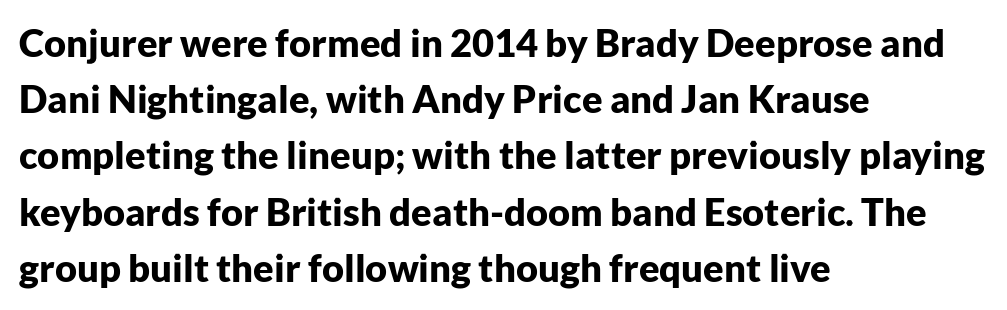
Honestly, the row spacing looks completely unremarkable. No feet cap the strokes, marking this as sans-serif type. Proportional: the letters do not fall into vertical columns. Just letters on the line, the space beneath them empty. The paragraph has a hard left edge and a soft right edge. Posture: straight, roman, zero tilt.
